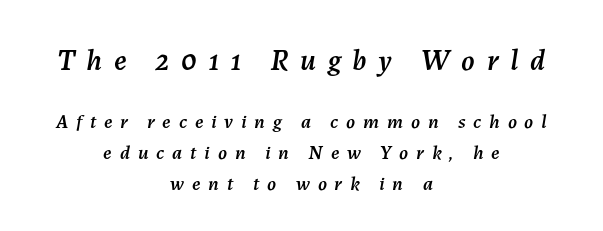
The space between consecutive lines is moderate. Caption: multi-line text, centered on the measure. Note the varied advance widths — an 'i' is clearly narrower than an 'm'. Does the lettering tilt? It does — this is italic. The tracking reads as deliberately expanded to a designer's eye.
